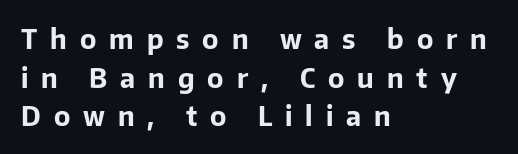
{"italic": "no", "bold": "yes", "underline": "no", "align": "left", "line_spacing": "normal", "line_spacing_ratio": 1.43, "letter_spacing": "wide", "letter_spacing_em": 0.48, "glyph_px": 27}
